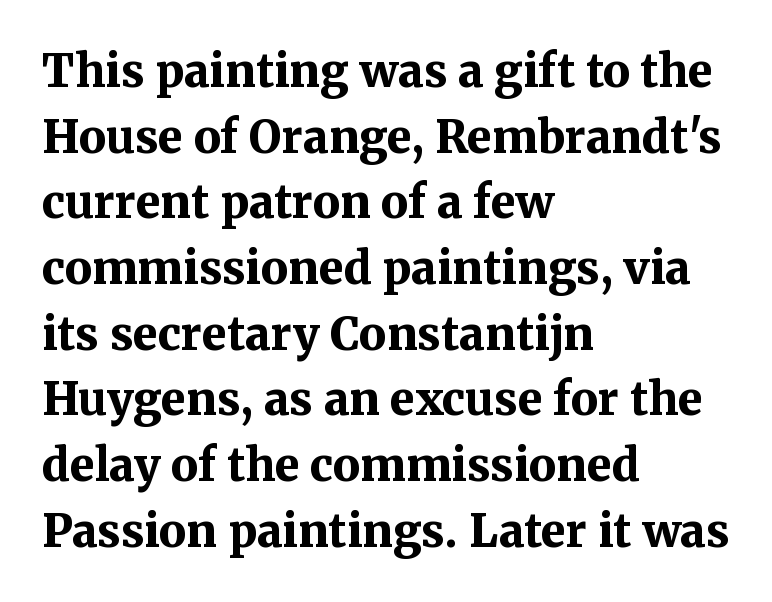
The image shows 45 px bold serif type, upright; set left-aligned, normal line spacing (1.46x), normal letter spacing, not underlined; medium stroke contrast and a medium x-height.
